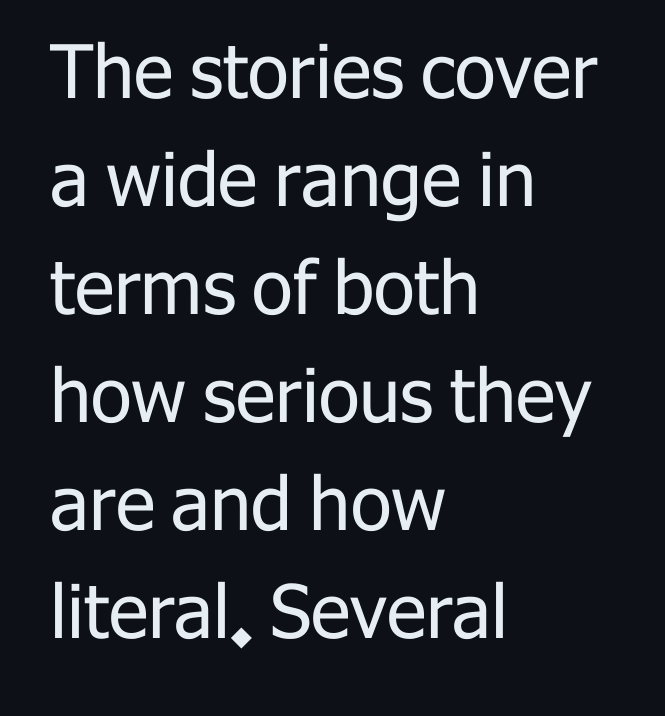
{"serif": "no", "italic": "no", "bold": "no", "weight": "regular", "width": "normal", "stroke_contrast": "low", "x_height": "medium", "monospaced": "no", "underline": "no", "align": "left", "line_spacing": "normal", "line_spacing_ratio": 1.46, "letter_spacing": "normal", "letter_spacing_em": 0.0, "glyph_px": 74}
